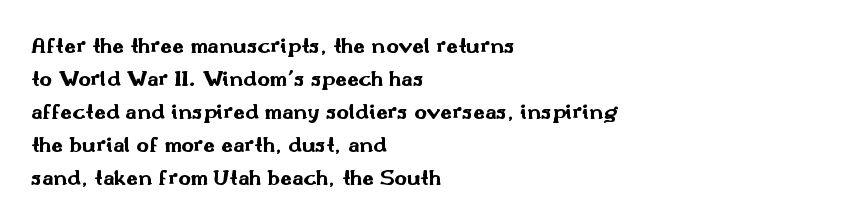
{"italic": "no", "bold": "yes", "underline": "no", "align": "left", "line_spacing": "normal", "line_spacing_ratio": 1.37, "letter_spacing": "normal", "letter_spacing_em": 0.0, "glyph_px": 24}
